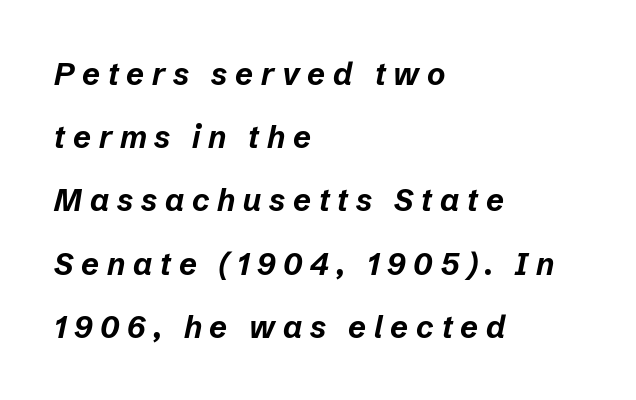
Q: Is the text bold? A: Yes.
Q: Is the text italic (slanted)? A: Yes, it leans right by about 12 degrees.
Q: Is the text underlined? A: No.
Q: How is the paragraph aligned? A: Left-aligned.
Q: Is the spacing between letters normal or unusually wide? A: Unusually wide.
Q: Is the spacing between lines tight, normal or loose? A: Loose.
Q: Width (condensed, normal, or wide)? A: Normal.
Q: Stroke contrast? A: Low.
Q: x-height? A: Medium.
Q: Monospaced? A: No.
